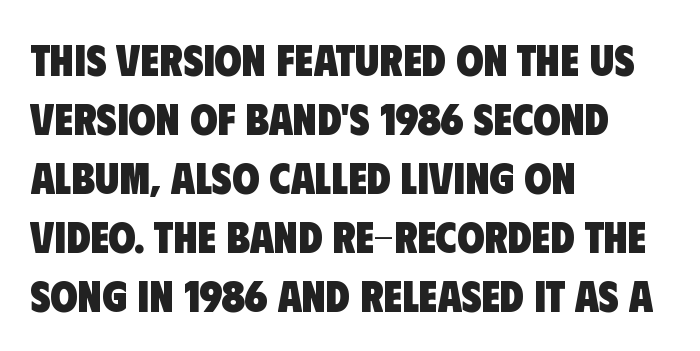
The image shows 44 px heavy, condensed sans-serif type; set left-aligned, normal line spacing (1.34x), normal letter spacing, not underlined; low stroke contrast and a large x-height.
